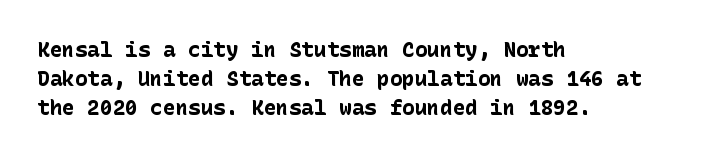
When letters stand straight like this, we call the style roman or upright. Line starts are locked; line ends wander. Quick note: underline off. Words appear dense and cohesive because spacing is normal. A normal amount of white space separates one row of letters from the next.
